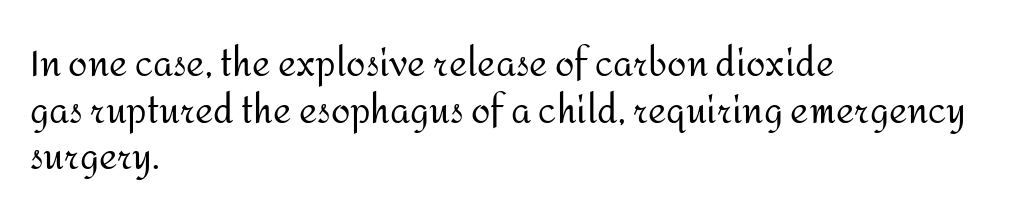
The image shows 35 px regular-weight sans-serif type, upright; set left-aligned, normal line spacing (1.33x), normal letter spacing, not underlined; medium stroke contrast and a medium x-height.
